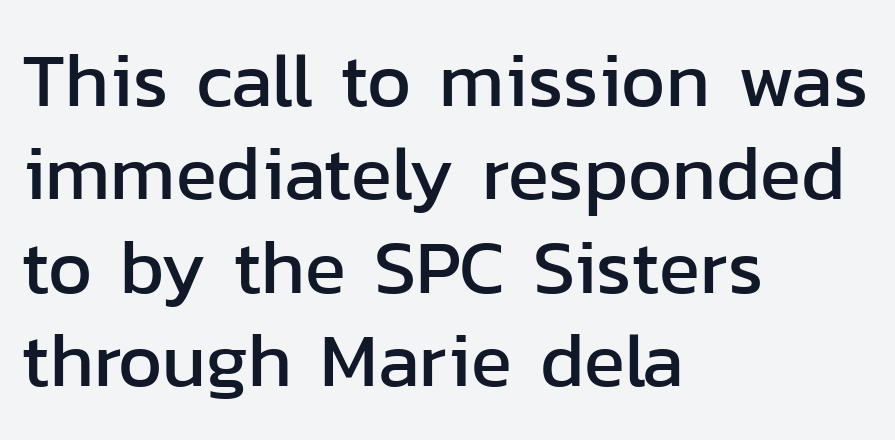
Ordinary non-slanted type is in use. Observe the ordinary spacing: letters are neighbours, not strangers. The type family on display is of the sans-serif kind. Does the copy run flush right? No — it runs flush left. The letters advance in unequal steps, a hallmark of proportional type.
